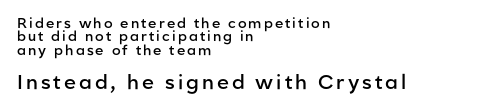
Italic: no, the glyphs are upright roman. The second block has been scaled up relative to the first. Horizontal alignment here is leftward, the default for most running prose. Each new line begins almost immediately beneath the previous one.
